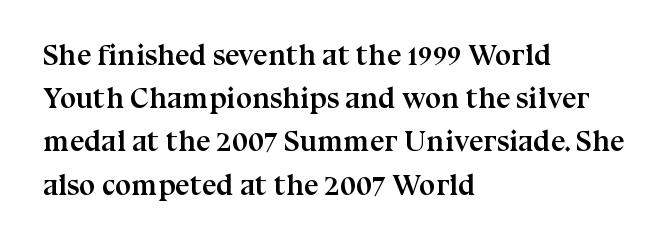
Q: Is the text bold? A: Yes.
Q: Is the text italic (slanted)? A: No, it is upright.
Q: Is the typeface a serif or a sans-serif typeface? A: Serif.
Q: Is the text underlined? A: No.
Q: How is the paragraph aligned? A: Left-aligned.
Q: Is the spacing between letters normal or unusually wide? A: Normal.
Q: Is the spacing between lines tight, normal or loose? A: Normal.
Q: Width (condensed, normal, or wide)? A: Normal.
Q: Stroke contrast? A: Medium.
Q: x-height? A: Medium.
Q: Monospaced? A: No.
